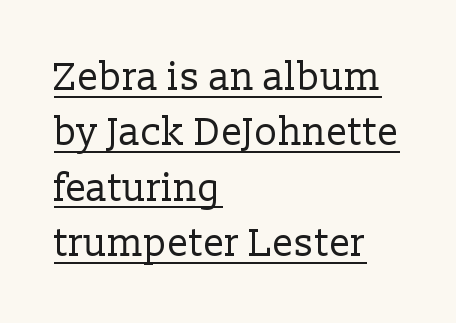
The image shows 39 px regular-weight serif type, upright; set left-aligned, normal line spacing (1.42x), normal letter spacing, underlined; low stroke contrast and a medium x-height.
